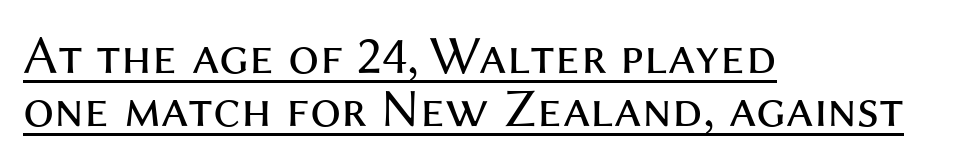
Note the varied advance widths — an 'i' is clearly narrower than an 'm'. The passage shown is underscored from start to finish. Left-aligned paragraph, ragged on the right. Reading down the column, the eye jumps only a short way to each next line. A quiet, ordinary-to-light weight characterises the typeface. This is roman type, the default non-slanted kind.
